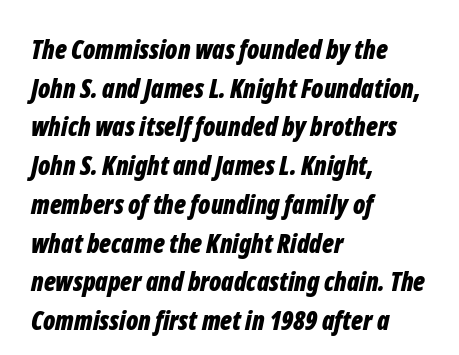
{"italic": "yes", "lean": "right", "slant_degrees": 12, "bold": "yes", "underline": "no", "align": "left", "line_spacing": "normal", "line_spacing_ratio": 1.49, "letter_spacing": "normal", "letter_spacing_em": 0.0, "glyph_px": 26}
